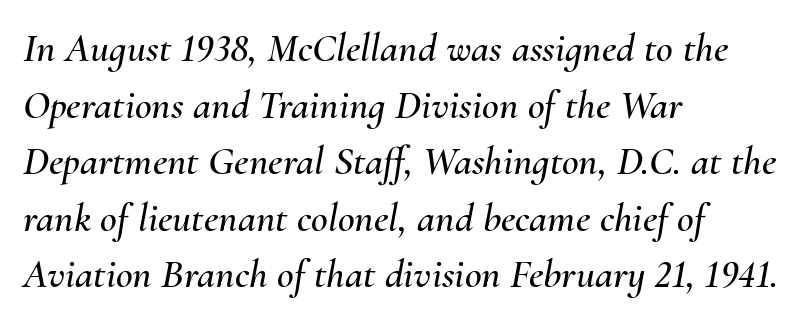
The image shows 41 px text type, italic (leaning right); set left-aligned, normal line spacing (1.38x), normal letter spacing, not underlined; medium stroke contrast and a small x-height.
